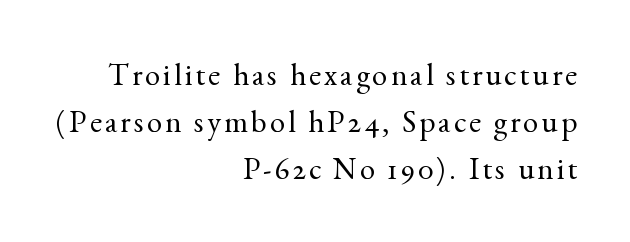
Posture: straight, roman, zero tilt. Examine the stroke ends and you'll spot serifs. Looks like regular typesetting: each glyph gets only the width it needs. Unbolded letterforms with no extra heft. The string is rendered with underlining switched off.
